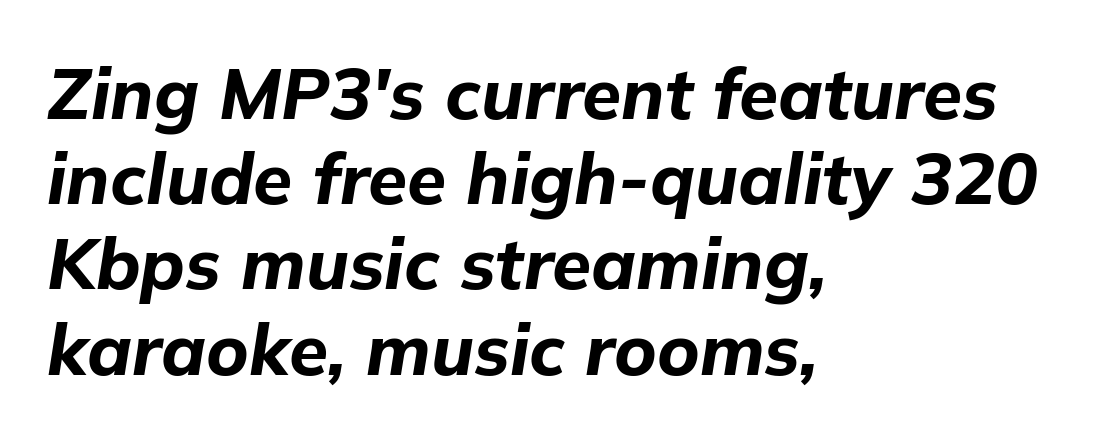
Q: Is the text bold? A: Yes.
Q: Is the text italic (slanted)? A: Yes, it leans right by about 9 degrees.
Q: Is the text underlined? A: No.
Q: How is the paragraph aligned? A: Left-aligned.
Q: Is the spacing between letters normal or unusually wide? A: Normal.
Q: Width (condensed, normal, or wide)? A: Normal.
Q: Stroke contrast? A: Low.
Q: x-height? A: Medium.
Q: Monospaced? A: No.
